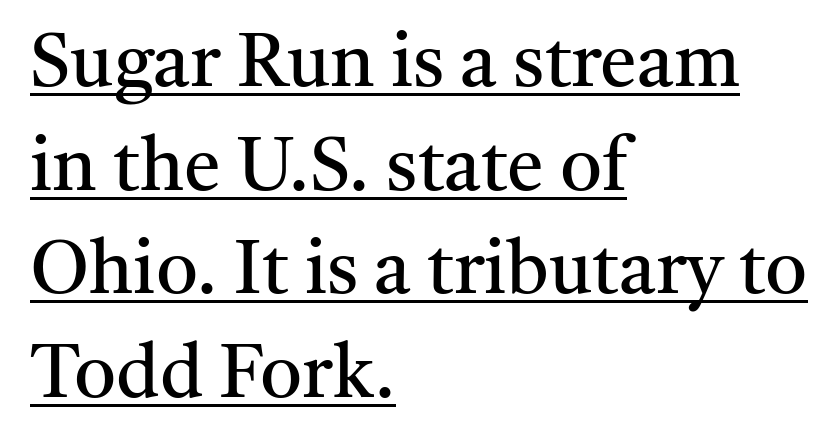
The image shows 74 px regular-weight serif type, upright; set left-aligned, normal line spacing (1.4x), normal letter spacing, underlined; medium stroke contrast and a medium x-height.
